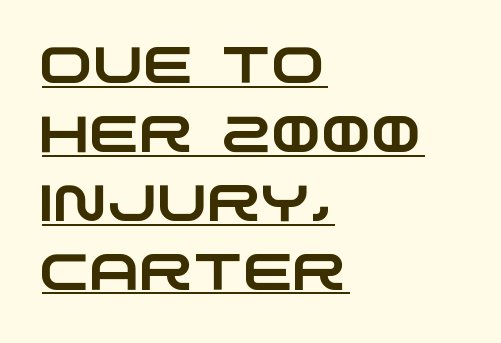
The image shows 51 px wide sans-serif type; set left-aligned, normal line spacing (1.35x), normal letter spacing, underlined; low stroke contrast and a large x-height.
